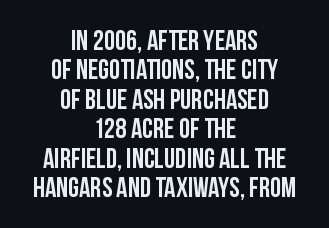
The image shows 28 px condensed sans-serif type, upright; set centered, tight line spacing (1.05x), normal letter spacing, not underlined; low stroke contrast and a large x-height.
